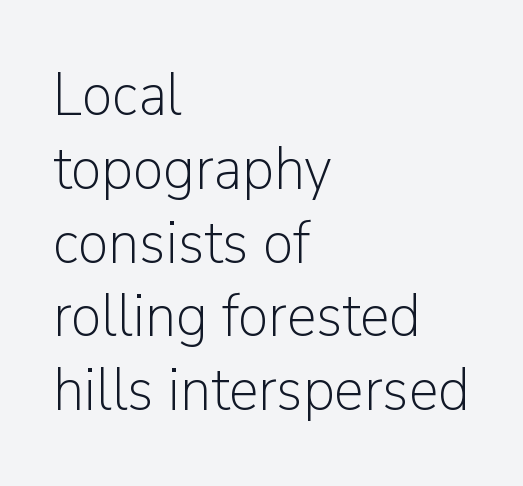
Q: Is the text bold? A: No.
Q: Is the text italic (slanted)? A: No, it is upright.
Q: Is the typeface a serif or a sans-serif typeface? A: Sans-serif.
Q: Is the text underlined? A: No.
Q: How is the paragraph aligned? A: Left-aligned.
Q: Is the spacing between letters normal or unusually wide? A: Normal.
Q: Width (condensed, normal, or wide)? A: Normal.
Q: Stroke contrast? A: Low.
Q: x-height? A: Medium.
Q: Monospaced? A: No.
